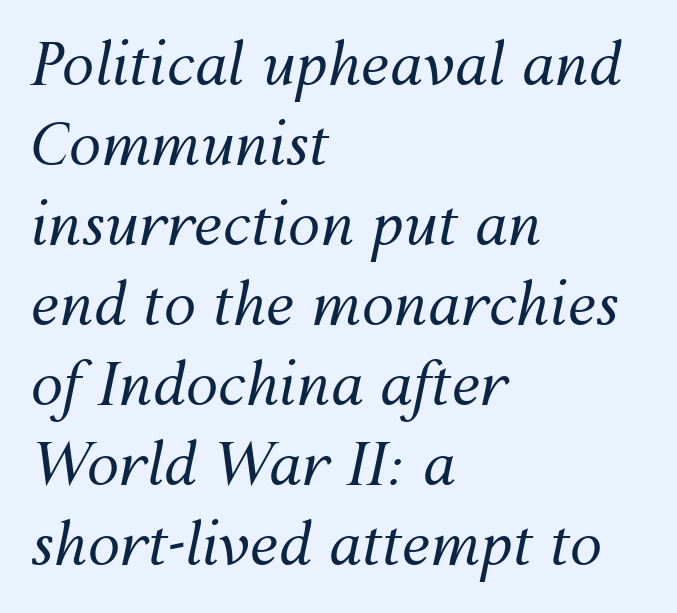
{"italic": "yes", "lean": "right", "slant_degrees": 12, "bold": "no", "weight": "regular", "width": "normal", "stroke_contrast": "medium", "x_height": "medium", "monospaced": "no", "underline": "no", "align": "left", "line_spacing": "normal", "line_spacing_ratio": 1.38, "letter_spacing": "normal", "letter_spacing_em": 0.0, "glyph_px": 58}
